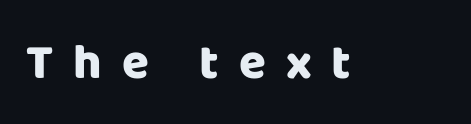
Here the designer chose a conventional face with non-uniform glyph widths. The foot of each line stays bare and open. The tracking reads as deliberately expanded to a designer's eye. No italicization has been applied; the sample stays upright. Set as a true bold cut, around the 700 mark. A sans-serif font was chosen for this passage.
